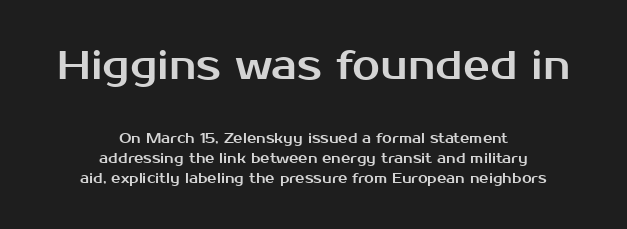
{"serif": "no", "italic": "no", "width": "normal", "stroke_contrast": "medium", "x_height": "medium", "monospaced": "no", "underline": "no", "align": "center", "line_spacing": "normal", "line_spacing_ratio": 1.41, "letter_spacing": "normal", "letter_spacing_em": 0.0, "larger_block": "first", "size_ratio": 2.86, "glyph_px": 40}
